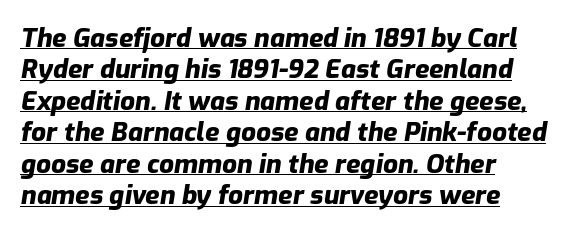
Q: Is the text bold? A: Yes.
Q: Is the text italic (slanted)? A: Yes, it leans right by about 9 degrees.
Q: Is the text underlined? A: Yes.
Q: How is the paragraph aligned? A: Left-aligned.
Q: Is the spacing between letters normal or unusually wide? A: Normal.
